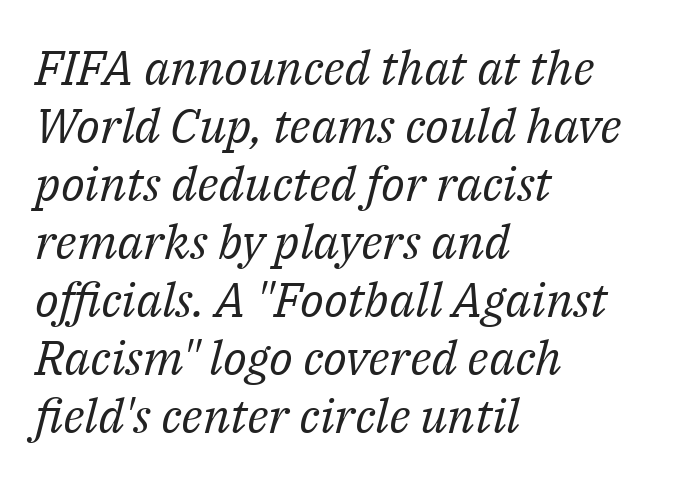
{"serif": "yes", "italic": "yes", "lean": "right", "slant_degrees": 14, "bold": "no", "weight": "regular", "width": "normal", "stroke_contrast": "medium", "x_height": "medium", "monospaced": "no", "underline": "no", "align": "left", "line_spacing_ratio": 1.21, "letter_spacing": "normal", "letter_spacing_em": 0.0, "glyph_px": 48}
